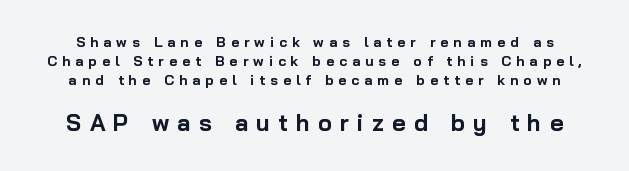
The image shows 23 px bold type, upright; set normal line spacing (1.35x), unusually wide letter spacing (+0.36 em), not underlined; the second (bottom) block is 1.64x larger.
